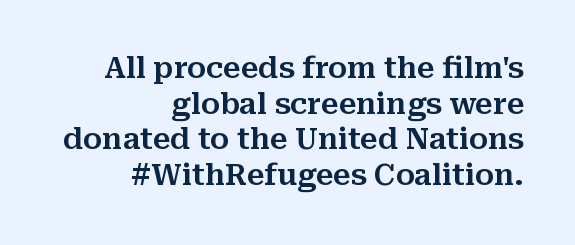
The image shows 29 px serif type, upright; set right-aligned, line spacing 1.23x, normal letter spacing, not underlined; medium stroke contrast and a medium x-height.
